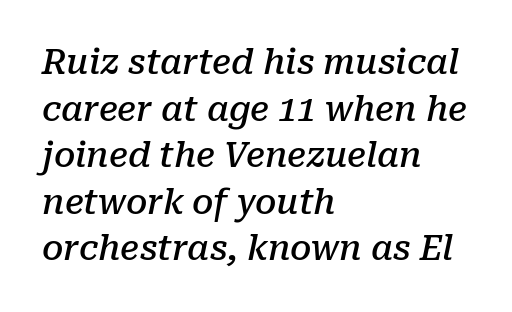
The image shows 34 px semibold serif type, italic (leaning right); set left-aligned, normal line spacing (1.37x), normal letter spacing, not underlined; low stroke contrast and a medium x-height.
